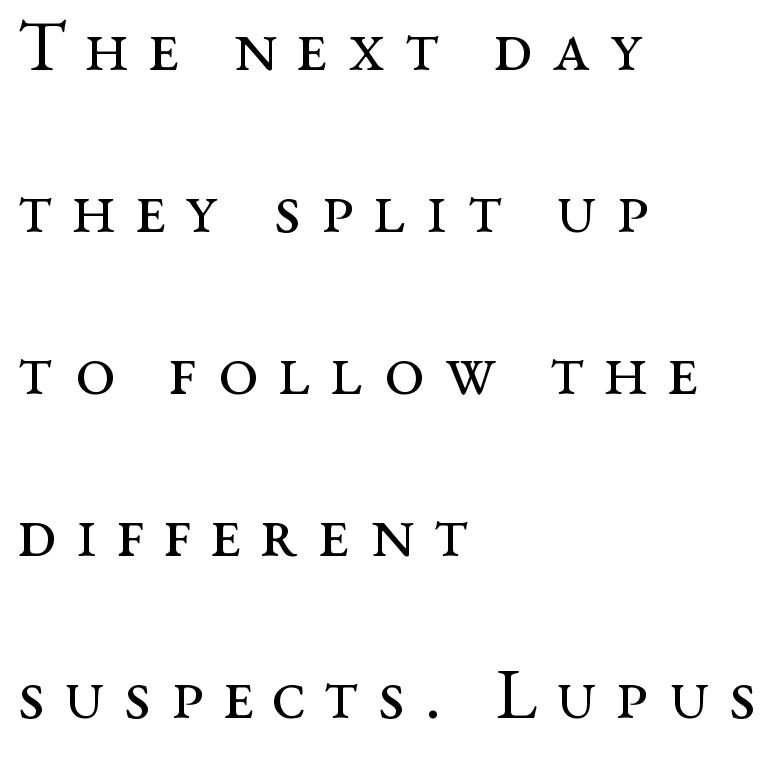
The image shows 72 px regular-weight, wide serif type, upright; set left-aligned, loose line spacing (2.25x), unusually wide letter spacing (+0.27 em), not underlined; medium stroke contrast and a medium x-height.
